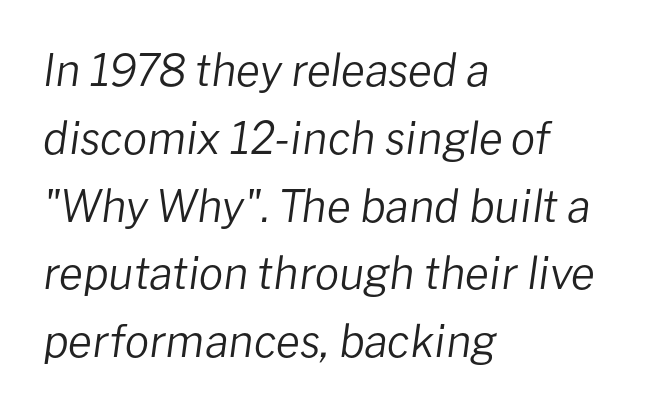
The image shows 44 px regular-weight type, italic (leaning right); set left-aligned, normal line spacing (1.54x), normal letter spacing, not underlined; low stroke contrast and a medium x-height.
